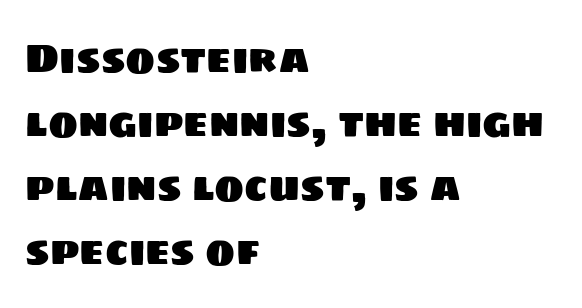
The image shows 40 px sans-serif type; set left-aligned, normal line spacing (1.6x), normal letter spacing, not underlined; low stroke contrast and a large x-height.
